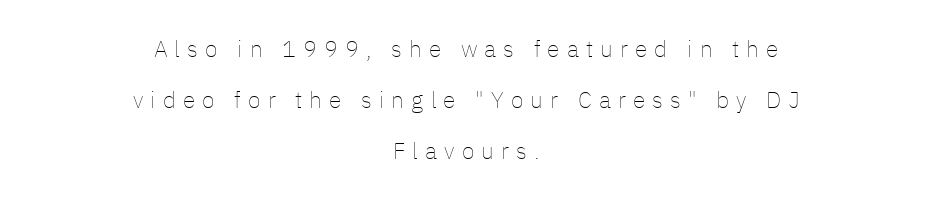
The image shows 23 px text type, upright; set centered, loose line spacing (2.22x), unusually wide letter spacing (+0.31 em), not underlined.
